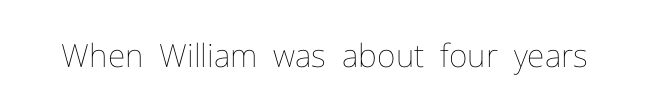
{"italic": "no", "bold": "no", "weight": "thin", "width": "normal", "stroke_contrast": "low", "x_height": "medium", "monospaced": "no", "underline": "no", "letter_spacing": "normal", "letter_spacing_em": 0.0, "glyph_px": 32}
